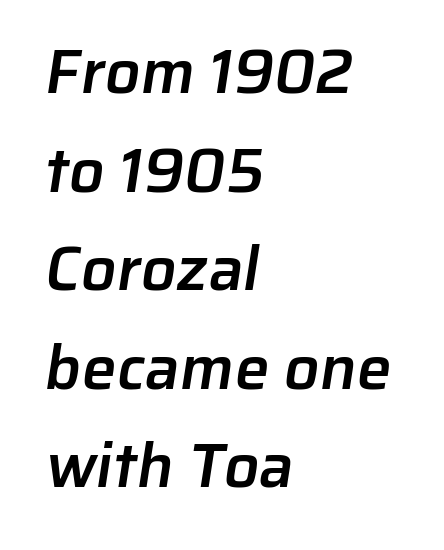
{"serif": "no", "bold": "semi", "weight": "semibold", "width": "normal", "stroke_contrast": "low", "x_height": "medium", "monospaced": "no", "underline": "no", "align": "left", "line_spacing": "normal", "line_spacing_ratio": 1.59, "letter_spacing": "normal", "letter_spacing_em": 0.0, "glyph_px": 62}
